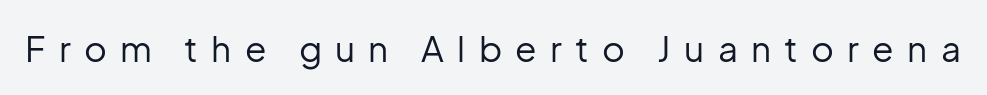
Q: Is the text bold? A: No.
Q: Is the text italic (slanted)? A: No, it is upright.
Q: Is the typeface a serif or a sans-serif typeface? A: Sans-serif.
Q: Is the text underlined? A: No.
Q: Is the spacing between letters normal or unusually wide? A: Unusually wide.
Q: Width (condensed, normal, or wide)? A: Normal.
Q: Stroke contrast? A: Low.
Q: x-height? A: Medium.
Q: Monospaced? A: No.
